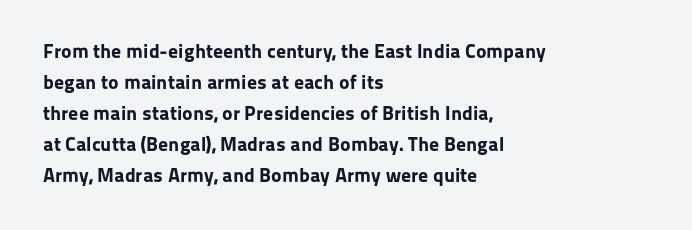
This is heavy type, rendered in bold. No extra tracking has been applied to these lines. The lines in this sample share a left origin and differ only in where they stop. A typesetter would call this leading conventional body-copy spacing. The typography opts for an upright posture over an oblique one. No word sits above an underline.
